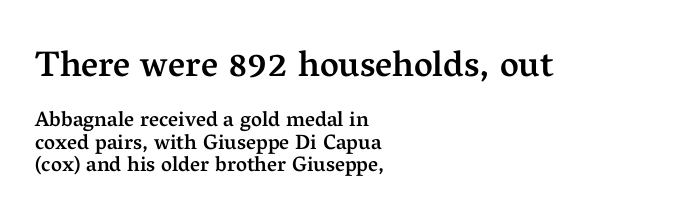
Q: Is the text bold? A: Semi-bold.
Q: Is the text italic (slanted)? A: No, it is upright.
Q: Is the typeface a serif or a sans-serif typeface? A: Serif.
Q: Is the text underlined? A: No.
Q: How is the paragraph aligned? A: Left-aligned.
Q: Is the spacing between letters normal or unusually wide? A: Normal.
Q: Is the spacing between lines tight, normal or loose? A: Tight.
Q: Which block of text is set in a larger size, the first (top) or the second (bottom)? A: The first (top) one.
Q: Width (condensed, normal, or wide)? A: Normal.
Q: Stroke contrast? A: Medium.
Q: x-height? A: Medium.
Q: Monospaced? A: No.
